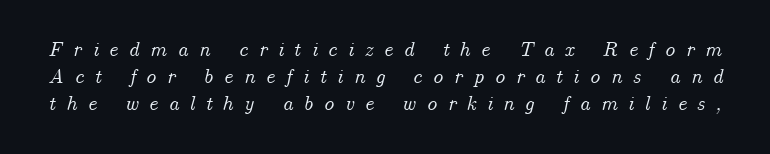
{"italic": "yes", "lean": "right", "slant_degrees": 14, "underline": "no", "line_spacing": "normal", "line_spacing_ratio": 1.28, "letter_spacing": "wide", "letter_spacing_em": 0.49, "glyph_px": 21}
